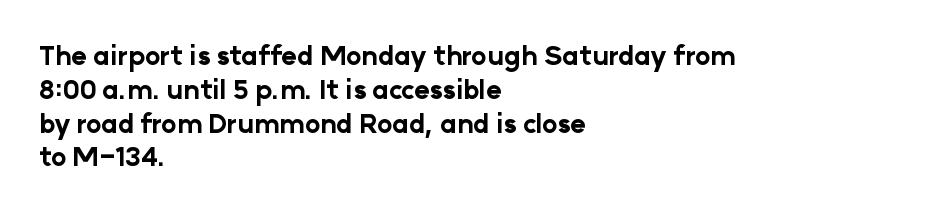
The image shows 26 px bold type, upright; set left-aligned, normal line spacing (1.3x), normal letter spacing, not underlined.
